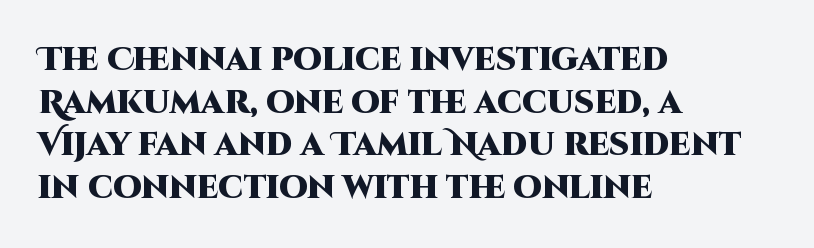
The image shows 32 px heavy sans-serif type, upright; set left-aligned, normal line spacing (1.33x), normal letter spacing, not underlined; high stroke contrast and a large x-height.
